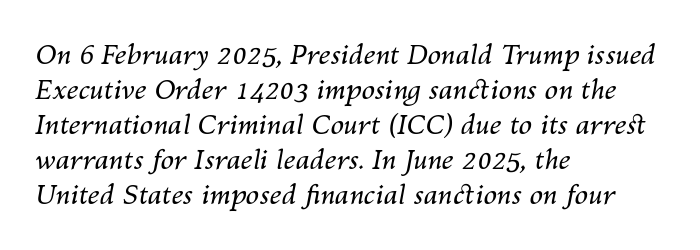
The image shows 27 px text type, italic (leaning right); set left-aligned, normal line spacing (1.3x), normal letter spacing, not underlined.
